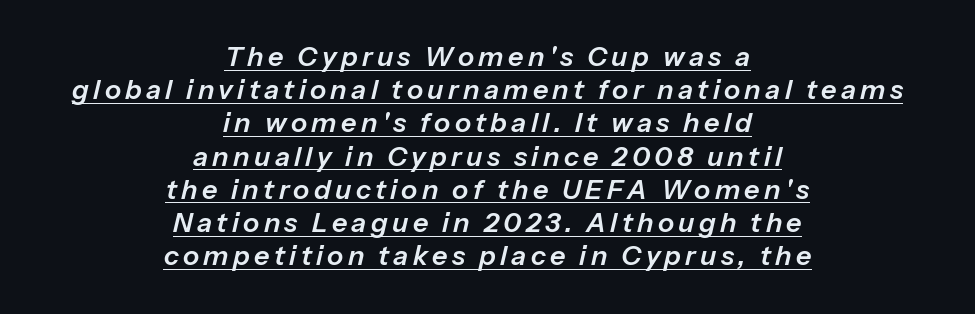
Q: Is the text italic (slanted)? A: Yes, it leans right by about 13 degrees.
Q: Is the text underlined? A: Yes.
Q: How is the paragraph aligned? A: Centered.
